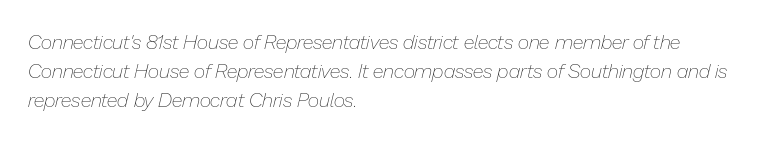
Glance below the letters and you will spot only blank space. If you drew a ruler down the left edge, every line would touch it. The characters are drawn with everyday or finer stroke widths. Letter spacing: default. Leading: standard.
